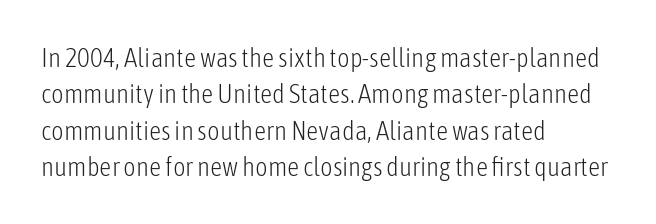
{"italic": "no", "bold": "no", "underline": "no", "align": "left", "line_spacing": "normal", "line_spacing_ratio": 1.35, "letter_spacing": "normal", "letter_spacing_em": 0.0, "glyph_px": 27}
